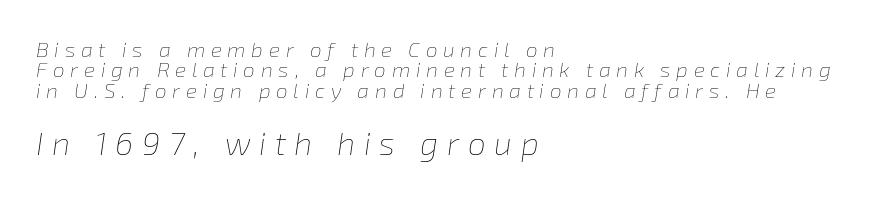
The image shows 32 px thin type, italic (leaning right); set left-aligned, tight line spacing (0.97x), unusually wide letter spacing (+0.27 em), not underlined; the second (bottom) block is 1.52x larger; low stroke contrast and a medium x-height.
